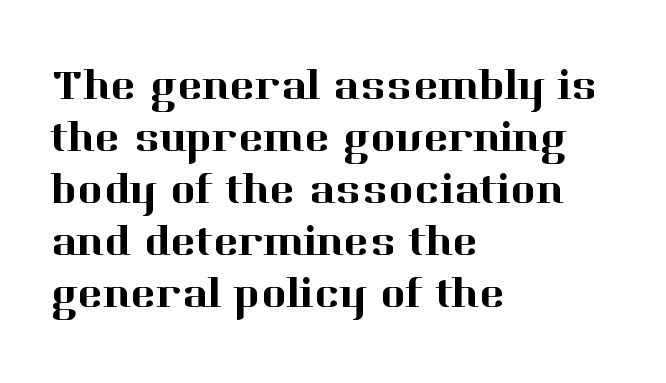
{"serif": "yes", "italic": "no", "width": "normal", "stroke_contrast": "high", "x_height": "medium", "monospaced": "no", "underline": "no", "align": "left", "line_spacing_ratio": 1.21, "letter_spacing": "normal", "letter_spacing_em": 0.0, "glyph_px": 43}
